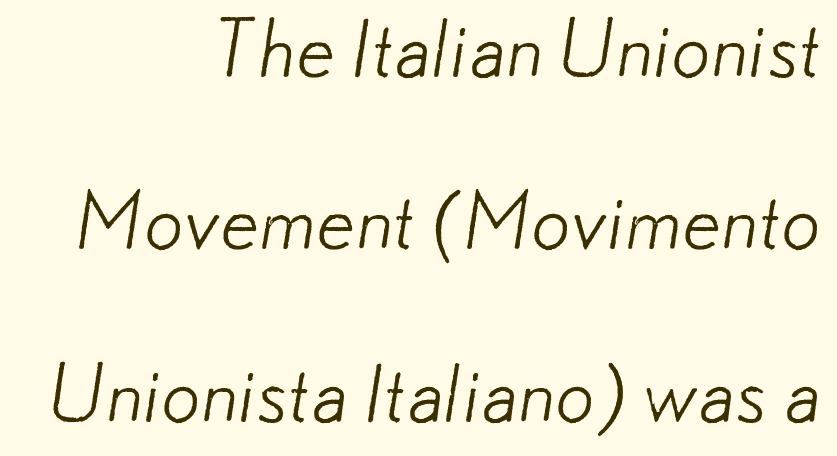
Q: Is the text bold? A: No.
Q: Is the typeface a serif or a sans-serif typeface? A: Sans-serif.
Q: Is the text underlined? A: No.
Q: How is the paragraph aligned? A: Right-aligned.
Q: Is the spacing between letters normal or unusually wide? A: Normal.
Q: Is the spacing between lines tight, normal or loose? A: Loose.
Q: Width (condensed, normal, or wide)? A: Normal.
Q: Stroke contrast? A: Low.
Q: x-height? A: Small.
Q: Monospaced? A: No.
